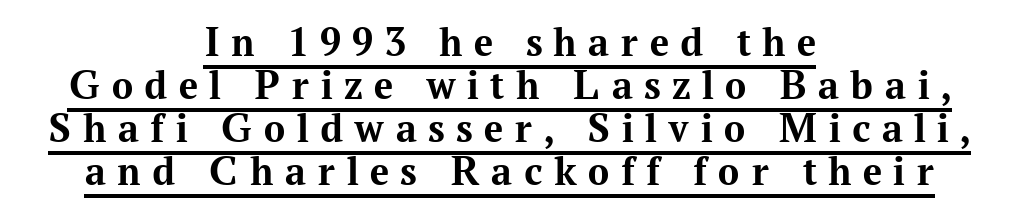
Look at the tracking — it's clearly loosened, letters drifting apart. The typesetting leans heavy: a genuine bold. The rendering positions every line midway between the sides. What kind of face is this? One with serifs. Think of a printed novel: that variable character pitch is what you see here.
